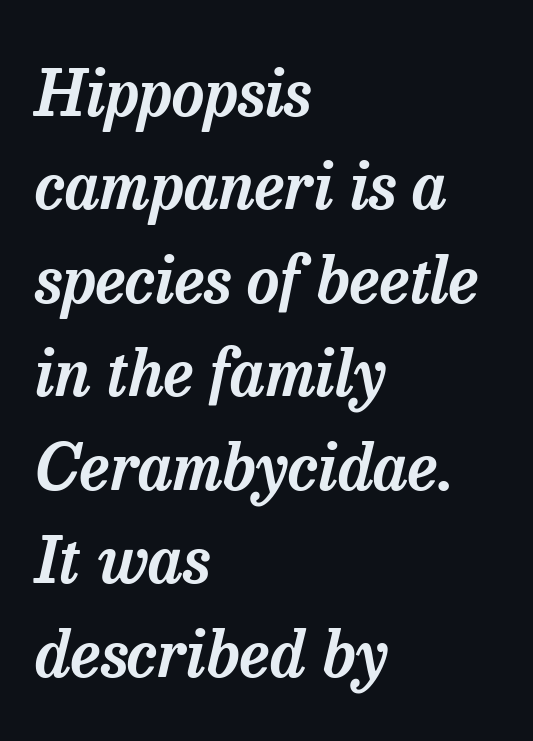
Q: Is the text italic (slanted)? A: Yes, it leans right by about 13 degrees.
Q: Is the typeface a serif or a sans-serif typeface? A: Serif.
Q: Is the text underlined? A: No.
Q: How is the paragraph aligned? A: Left-aligned.
Q: Is the spacing between letters normal or unusually wide? A: Normal.
Q: Is the spacing between lines tight, normal or loose? A: Normal.
Q: Width (condensed, normal, or wide)? A: Normal.
Q: Stroke contrast? A: Low.
Q: x-height? A: Medium.
Q: Monospaced? A: No.
